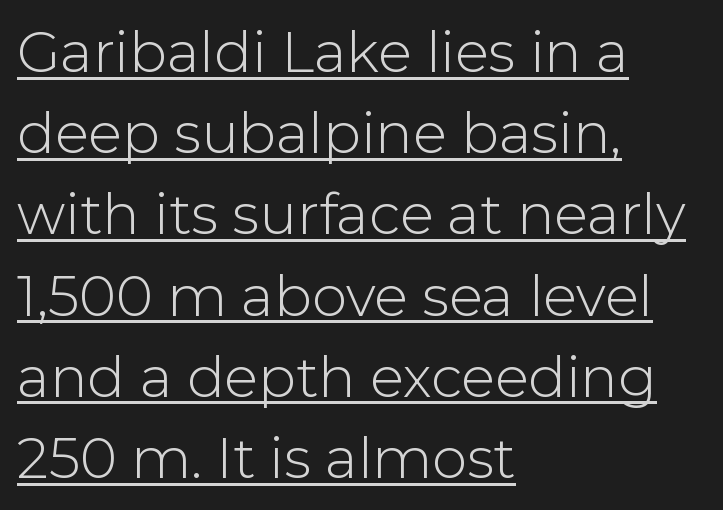
Q: Is the text bold? A: No.
Q: Is the text italic (slanted)? A: No, it is upright.
Q: Is the typeface a serif or a sans-serif typeface? A: Sans-serif.
Q: Is the text underlined? A: Yes.
Q: How is the paragraph aligned? A: Left-aligned.
Q: Is the spacing between letters normal or unusually wide? A: Normal.
Q: Is the spacing between lines tight, normal or loose? A: Normal.
Q: Width (condensed, normal, or wide)? A: Normal.
Q: Stroke contrast? A: Low.
Q: x-height? A: Medium.
Q: Monospaced? A: No.
